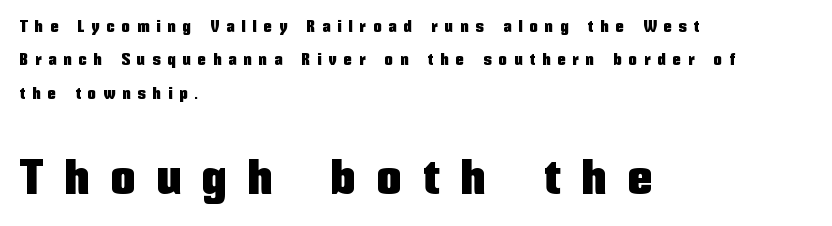
Q: Is the text italic (slanted)? A: No, it is upright.
Q: Is the typeface a serif or a sans-serif typeface? A: Sans-serif.
Q: Is the text underlined? A: No.
Q: How is the paragraph aligned? A: Left-aligned.
Q: Is the spacing between letters normal or unusually wide? A: Unusually wide.
Q: Is the spacing between lines tight, normal or loose? A: Loose.
Q: Which block of text is set in a larger size, the first (top) or the second (bottom)? A: The second (bottom) one.
Q: Width (condensed, normal, or wide)? A: Condensed.
Q: Stroke contrast? A: Low.
Q: x-height? A: Medium.
Q: Monospaced? A: No.
